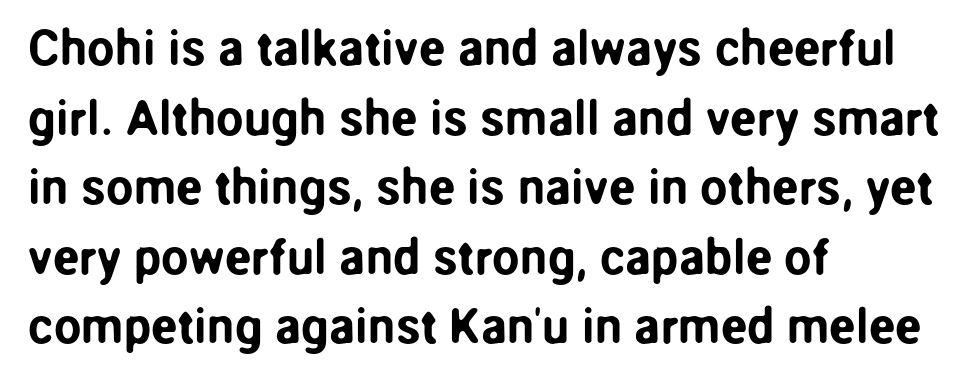
Q: Is the text italic (slanted)? A: No, it is upright.
Q: Is the typeface a serif or a sans-serif typeface? A: Sans-serif.
Q: Is the text underlined? A: No.
Q: How is the paragraph aligned? A: Left-aligned.
Q: Is the spacing between letters normal or unusually wide? A: Normal.
Q: Is the spacing between lines tight, normal or loose? A: Normal.
Q: Width (condensed, normal, or wide)? A: Normal.
Q: Stroke contrast? A: Low.
Q: x-height? A: Medium.
Q: Monospaced? A: No.
